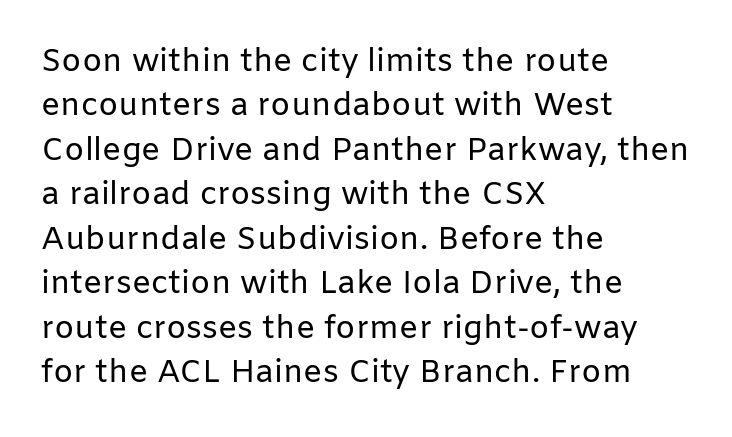
Line starts are locked; line ends wander. How are the letters spaced? Ordinarily, with no added tracking. On a weight scale, this lands at 450 or below. Upright lettering throughout. Are there feet on the stems? There aren't — it's a sans.
